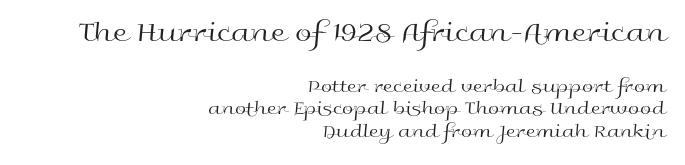
The strip under each line holds only bare page. These lines are rendered in a variable-pitch font. Serif or sans? Sans — the stroke terminals are bare. Casual observation: everything's shoved over to the right. Vertical stems look standard width or narrower in stroke. This block would grow much taller if given ordinary leading; it's compressed now.
